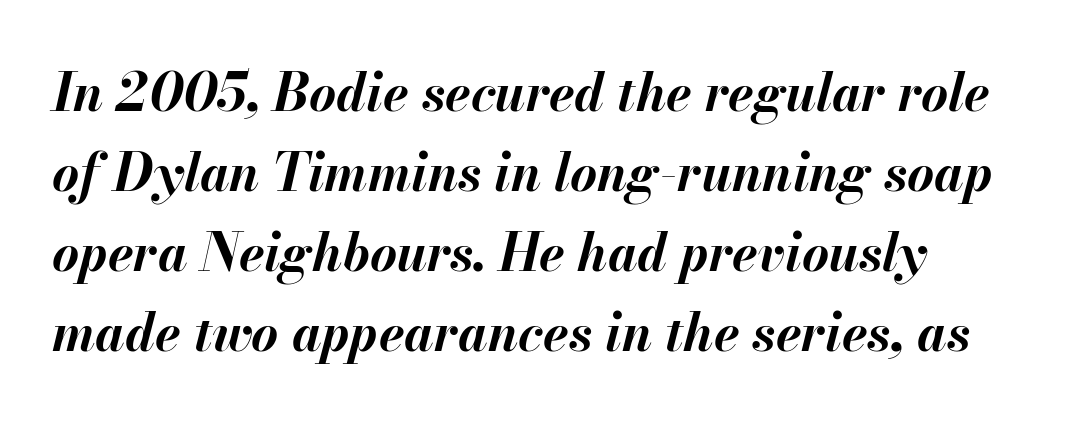
{"italic": "yes", "lean": "right", "slant_degrees": 13, "bold": "yes", "weight": "bold", "width": "normal", "stroke_contrast": "medium", "x_height": "small", "monospaced": "no", "underline": "no", "align": "left", "line_spacing": "normal", "line_spacing_ratio": 1.54, "letter_spacing": "normal", "letter_spacing_em": 0.0, "glyph_px": 52}
